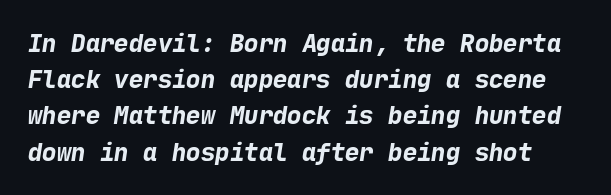
Summary of vertical rhythm: regular, with standard interline spacing. The passage shown is not underscored anywhere. Notice how thick the strokes are: this is what a full bold looks like. Letter spacing: default.
